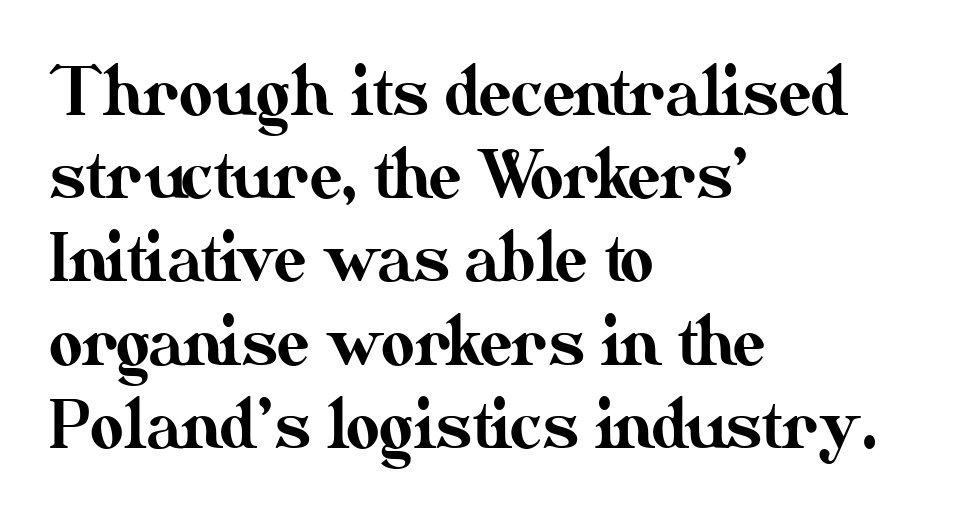
Q: Is the text italic (slanted)? A: No, it is upright.
Q: Is the text underlined? A: No.
Q: How is the paragraph aligned? A: Left-aligned.
Q: Is the spacing between letters normal or unusually wide? A: Normal.
Q: Is the spacing between lines tight, normal or loose? A: Normal.
Q: Width (condensed, normal, or wide)? A: Normal.
Q: Stroke contrast? A: Medium.
Q: x-height? A: Small.
Q: Monospaced? A: No.
